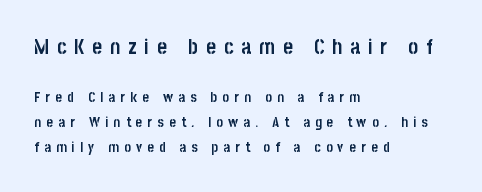
The image shows 21 px bold type, upright; set left-aligned, line spacing 1.78x, unusually wide letter spacing (+0.38 em), not underlined; the first (top) block is 1.5x larger.
